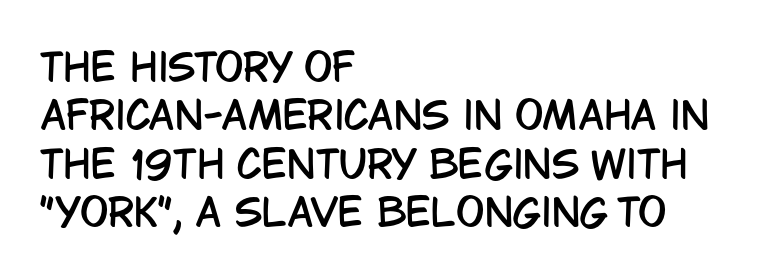
The image shows 38 px condensed sans-serif type, upright; set left-aligned, normal line spacing (1.27x), normal letter spacing, not underlined; low stroke contrast and a large x-height.
